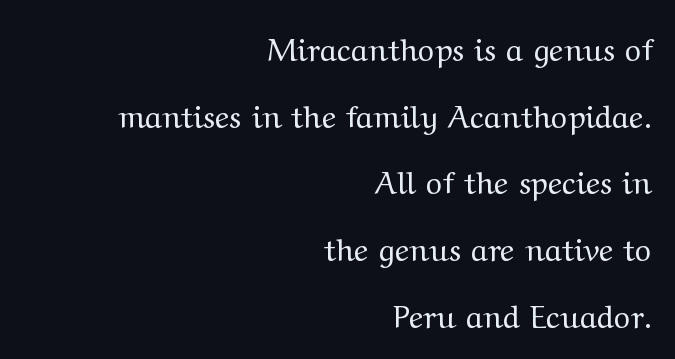
The image shows 31 px regular-weight, wide serif type, upright; set right-aligned, loose line spacing (2.15x), normal letter spacing, not underlined; medium stroke contrast and a medium x-height.
